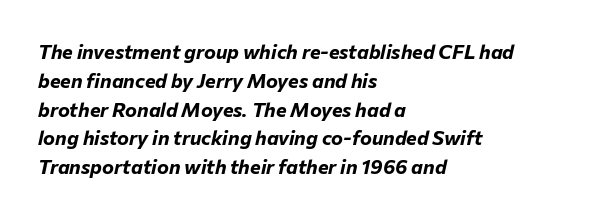
Q: Is the text bold? A: Yes.
Q: Is the text italic (slanted)? A: Yes, it leans right by about 12 degrees.
Q: Is the text underlined? A: No.
Q: How is the paragraph aligned? A: Left-aligned.
Q: Is the spacing between letters normal or unusually wide? A: Normal.
Q: Is the spacing between lines tight, normal or loose? A: Normal.
